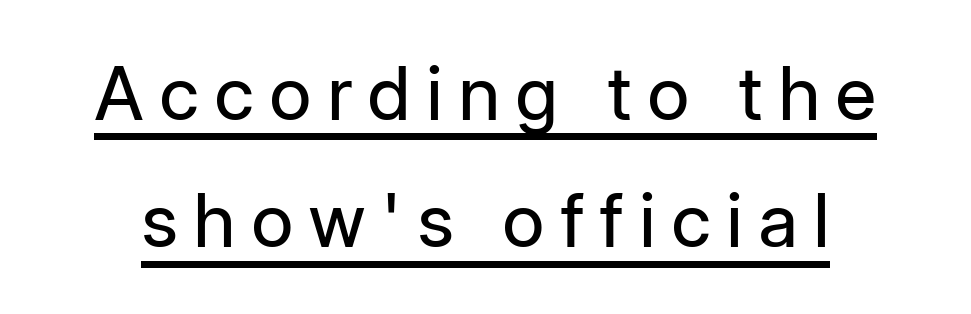
{"serif": "no", "italic": "no", "bold": "no", "weight": "regular", "width": "normal", "stroke_contrast": "low", "x_height": "medium", "monospaced": "no", "underline": "yes", "line_spacing_ratio": 1.72, "letter_spacing": "wide", "letter_spacing_em": 0.2, "glyph_px": 74}
